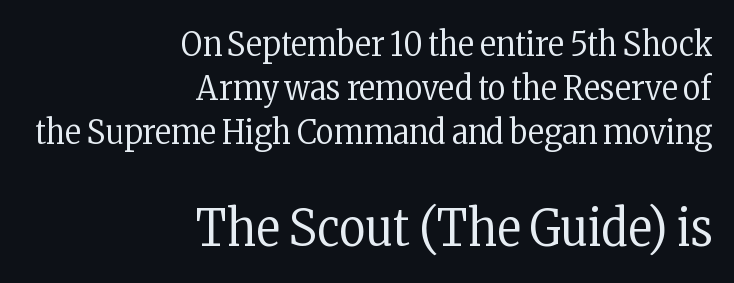
Q: Is the text bold? A: No.
Q: Is the text italic (slanted)? A: No, it is upright.
Q: Is the typeface a serif or a sans-serif typeface? A: Serif.
Q: Is the text underlined? A: No.
Q: How is the paragraph aligned? A: Right-aligned.
Q: Is the spacing between letters normal or unusually wide? A: Normal.
Q: Is the spacing between lines tight, normal or loose? A: Normal.
Q: Which block of text is set in a larger size, the first (top) or the second (bottom)? A: The second (bottom) one.
Q: Width (condensed, normal, or wide)? A: Condensed.
Q: Stroke contrast? A: Low.
Q: x-height? A: Medium.
Q: Monospaced? A: No.
